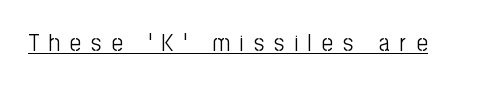
The image shows 24 px text type, upright; set unusually wide letter spacing (+0.42 em), underlined.
